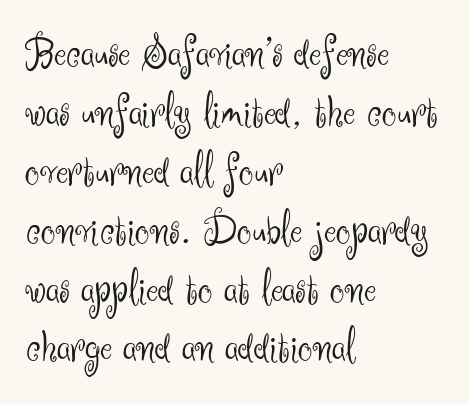
Successive baselines arrive at the customary interval. Each line starts at the same left margin while the right side varies. No chunkiness to these letters — they're not bold. Serifs: no, the terminals of the letterforms are clean. Short note: letters normally spaced.
